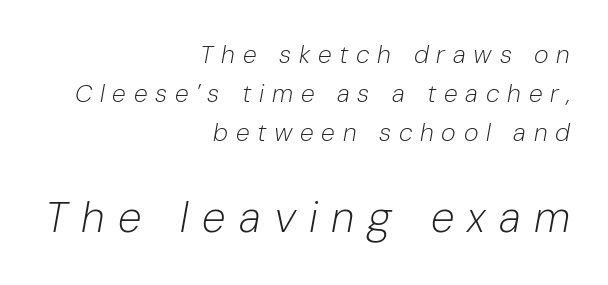
{"italic": "yes", "lean": "right", "slant_degrees": 10, "bold": "no", "weight": "light", "width": "normal", "stroke_contrast": "low", "x_height": "medium", "monospaced": "no", "underline": "no", "align": "right", "line_spacing": "normal", "line_spacing_ratio": 1.56, "letter_spacing": "wide", "letter_spacing_em": 0.31, "larger_block": "second", "size_ratio": 1.72, "glyph_px": 43}
